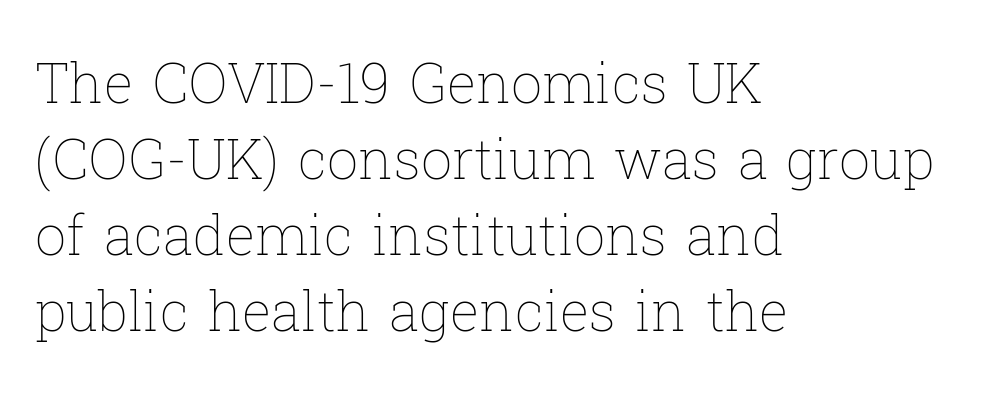
A typesetter would call this proportional, since set widths differ per character. Compared with a typical body face, this is equally light or lighter still. Decoration check: the copy has no underline. The space between consecutive lines is moderate. Posture: straight, roman, zero tilt. No extra tracking has been applied to these lines.
